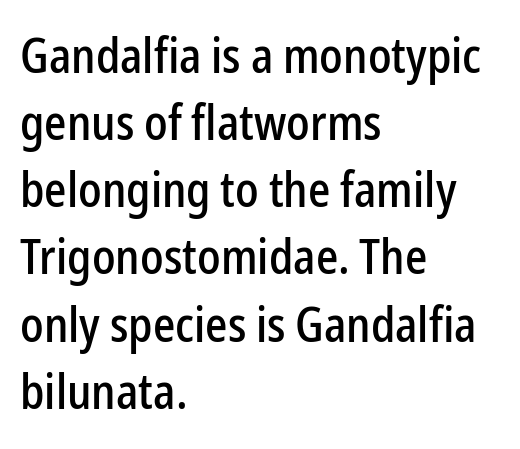
The space directly below the letters is spotless. The letters sit at their default tracking, neither squeezed nor spread. Horizontal bands of white between lines are of average thickness. Unlike italic type, these characters show no tilt at all. Reading down the block, your eye returns to a fixed left position each line. The glyphs in this specimen are sans serif.
